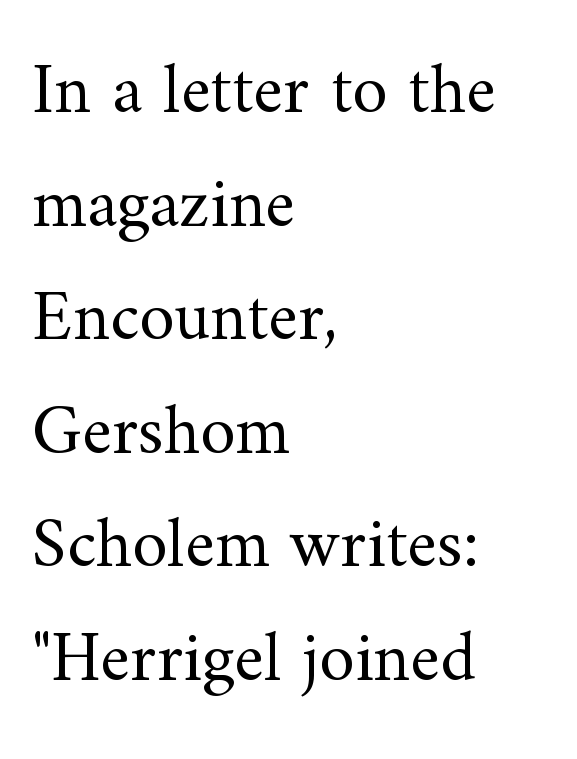
The image shows 71 px regular-weight serif type, upright; set left-aligned, normal line spacing (1.6x), normal letter spacing, not underlined; medium stroke contrast and a small x-height.
